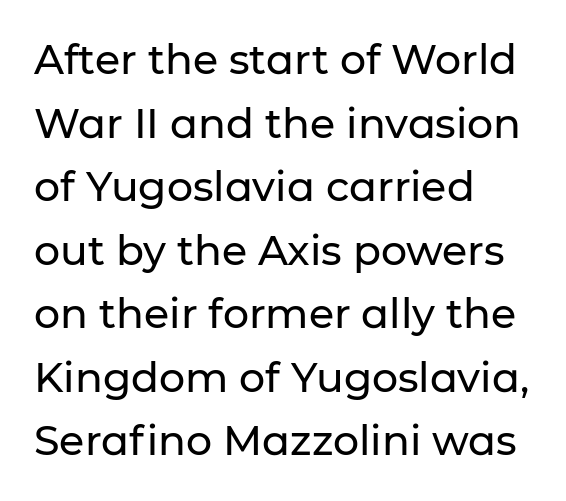
The image shows 41 px sans-serif type, upright; set left-aligned, normal line spacing (1.55x), normal letter spacing, not underlined; low stroke contrast and a medium x-height.
